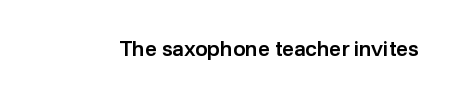
Typesetter's note: demi weight, one step under bold. The specimen omits any rule beneath the text block's lines. Is there any slant? The stems are plumb. Does extra space separate the letters? No, they use regular spacing.
